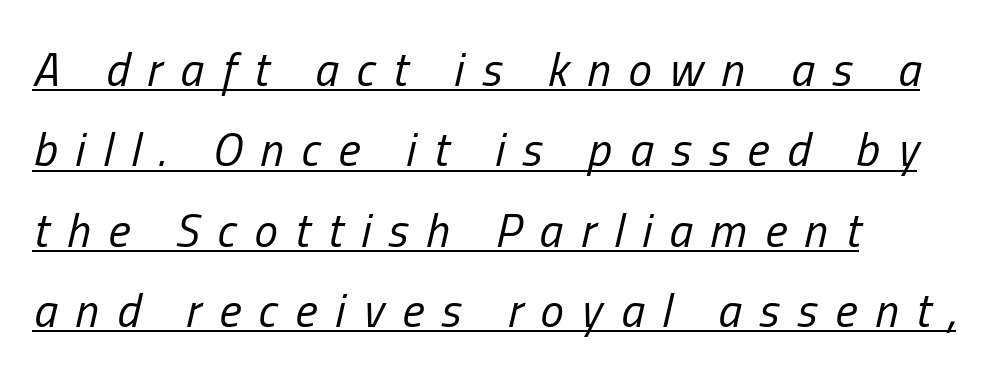
Tracking here is generous; glyphs stand well apart from one another. This is not heavy type; no bold has been used. If you drew a ruler down the left edge, every line would touch it. Think of a printed novel: that variable character pitch is what you see here.
